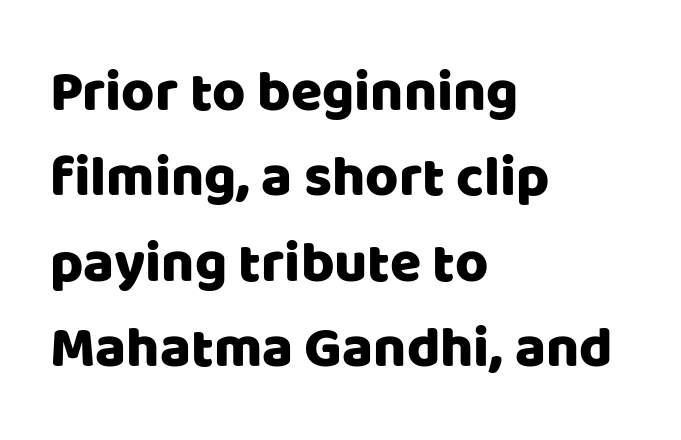
Q: Is the text italic (slanted)? A: No, it is upright.
Q: Is the typeface a serif or a sans-serif typeface? A: Sans-serif.
Q: Is the text underlined? A: No.
Q: How is the paragraph aligned? A: Left-aligned.
Q: Is the spacing between letters normal or unusually wide? A: Normal.
Q: Is the spacing between lines tight, normal or loose? A: Normal.
Q: Width (condensed, normal, or wide)? A: Normal.
Q: Stroke contrast? A: Low.
Q: x-height? A: Large.
Q: Monospaced? A: No.
